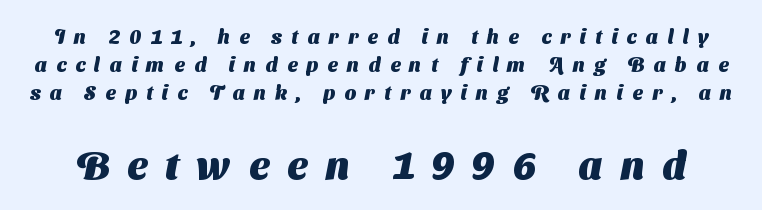
The image shows 39 px heavy sans-serif type; set normal line spacing (1.41x), unusually wide letter spacing (+0.46 em), not underlined; the second (bottom) block is 1.95x larger; medium stroke contrast and a medium x-height.
